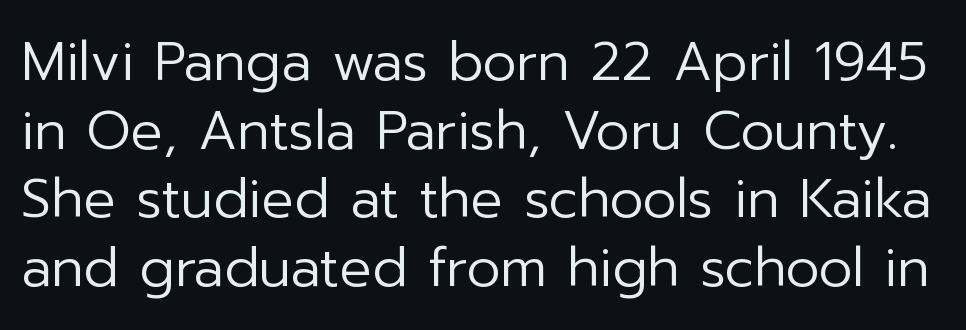
{"serif": "no", "italic": "no", "bold": "no", "weight": "regular", "width": "normal", "stroke_contrast": "low", "x_height": "medium", "monospaced": "no", "underline": "no", "line_spacing": "normal", "line_spacing_ratio": 1.27, "letter_spacing": "normal", "letter_spacing_em": 0.0, "glyph_px": 54}
